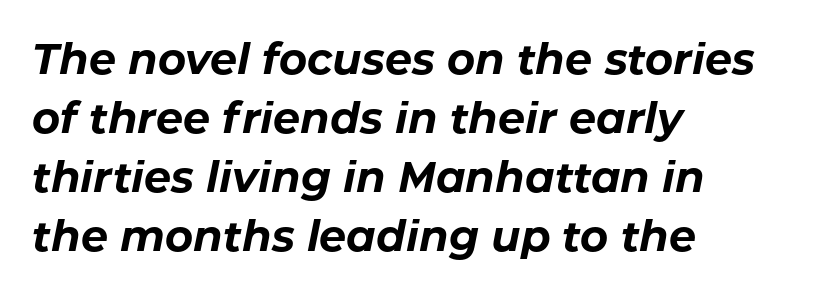
{"italic": "yes", "lean": "right", "slant_degrees": 11, "bold": "yes", "weight": "bold", "width": "normal", "stroke_contrast": "low", "x_height": "medium", "monospaced": "no", "underline": "no", "align": "left", "line_spacing": "normal", "line_spacing_ratio": 1.37, "letter_spacing": "normal", "letter_spacing_em": 0.0, "glyph_px": 43}
